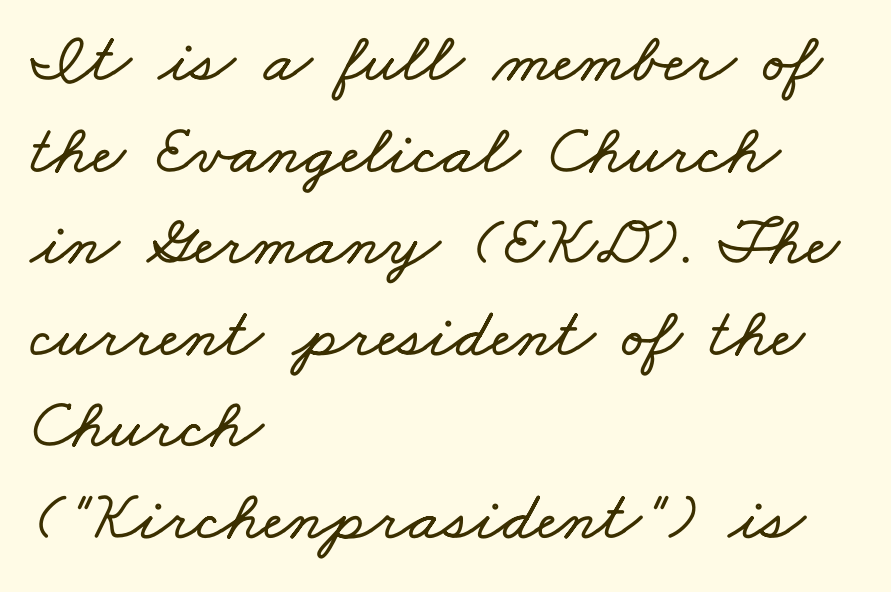
Q: Is the text underlined? A: No.
Q: How is the paragraph aligned? A: Left-aligned.
Q: Is the spacing between letters normal or unusually wide? A: Normal.
Q: Is the spacing between lines tight, normal or loose? A: Normal.
Q: Width (condensed, normal, or wide)? A: Wide.
Q: Stroke contrast? A: Low.
Q: x-height? A: Small.
Q: Monospaced? A: No.
